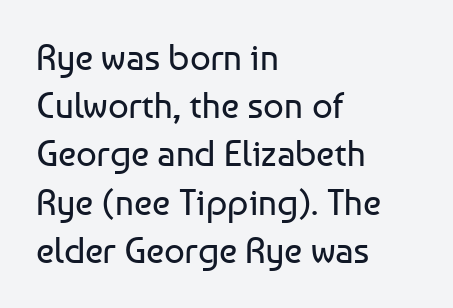
{"serif": "no", "italic": "no", "bold": "no", "weight": "regular", "width": "normal", "stroke_contrast": "low", "x_height": "medium", "monospaced": "no", "underline": "no", "align": "left", "line_spacing": "normal", "line_spacing_ratio": 1.34, "letter_spacing": "normal", "letter_spacing_em": 0.0, "glyph_px": 36}
